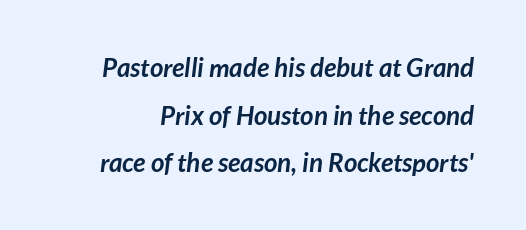
{"bold": "yes", "underline": "no", "line_spacing_ratio": 1.83, "letter_spacing": "normal", "letter_spacing_em": 0.0, "glyph_px": 26}
